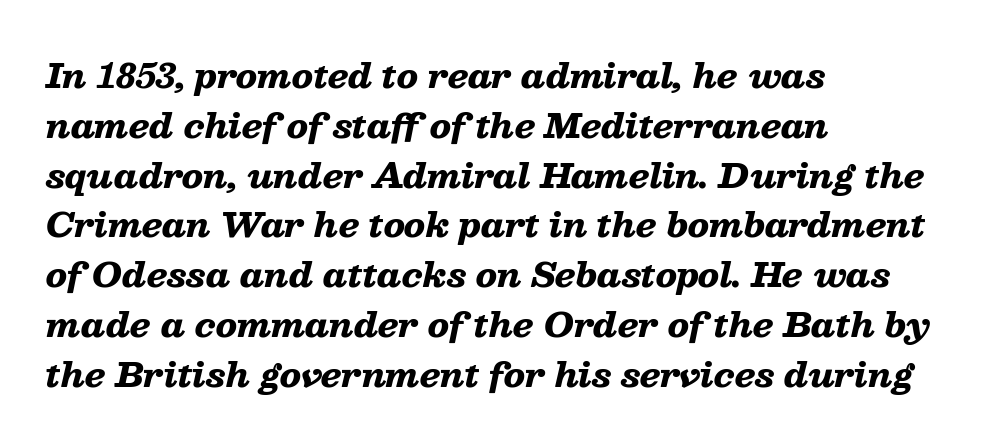
{"italic": "yes", "lean": "right", "slant_degrees": 13, "bold": "yes", "weight": "heavy", "width": "wide", "stroke_contrast": "low", "x_height": "medium", "monospaced": "no", "underline": "no", "align": "left", "line_spacing": "normal", "line_spacing_ratio": 1.51, "letter_spacing": "normal", "letter_spacing_em": 0.0, "glyph_px": 33}
